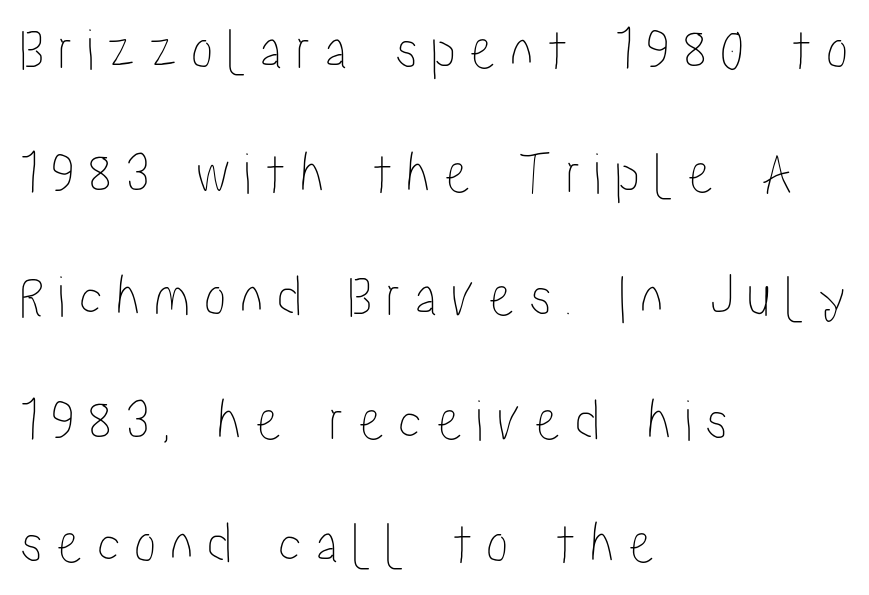
{"italic": "no", "width": "condensed", "stroke_contrast": "low", "x_height": "medium", "monospaced": "no", "underline": "no", "align": "left", "line_spacing": "loose", "line_spacing_ratio": 2.06, "letter_spacing": "wide", "letter_spacing_em": 0.22, "glyph_px": 60}
